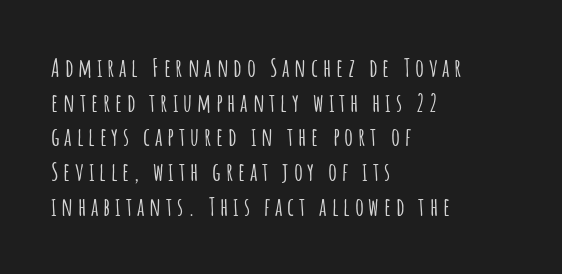
The image shows 25 px text type, upright; set left-aligned, normal line spacing (1.39x), not underlined.
